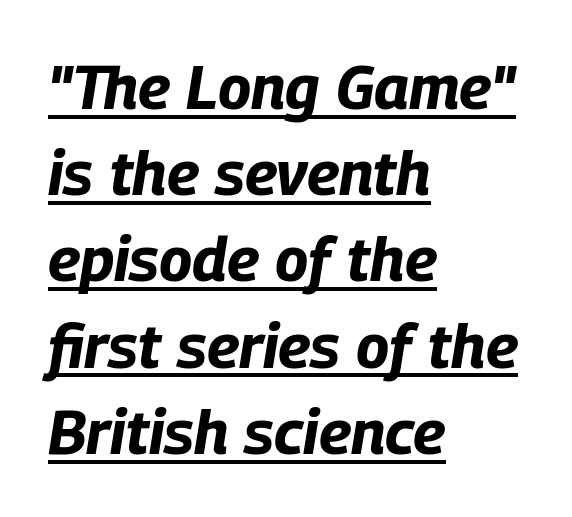
Q: Is the text bold? A: Yes.
Q: Is the text italic (slanted)? A: Yes, it leans right by about 9 degrees.
Q: Is the text underlined? A: Yes.
Q: How is the paragraph aligned? A: Left-aligned.
Q: Is the spacing between letters normal or unusually wide? A: Normal.
Q: Is the spacing between lines tight, normal or loose? A: Normal.
Q: Width (condensed, normal, or wide)? A: Condensed.
Q: Stroke contrast? A: Low.
Q: x-height? A: Large.
Q: Monospaced? A: No.
